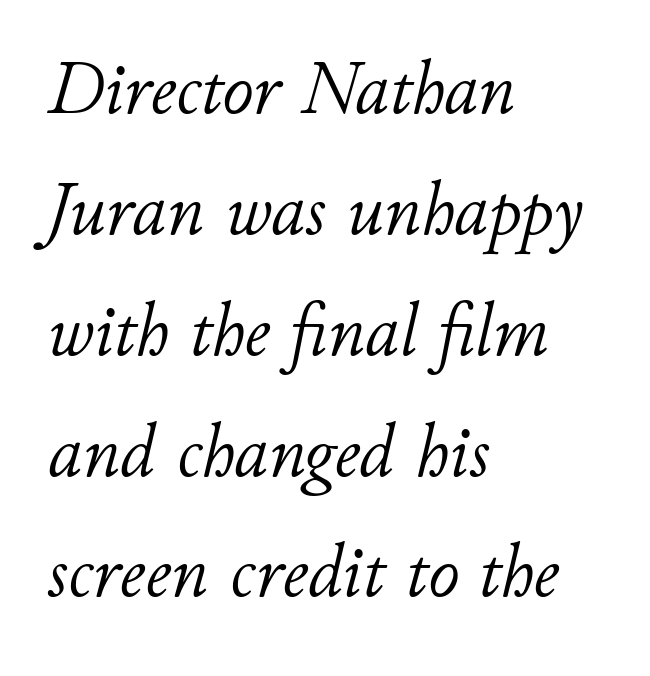
The image shows 76 px light type, italic (leaning right); set left-aligned, normal line spacing (1.59x), normal letter spacing, not underlined; low stroke contrast and a small x-height.
